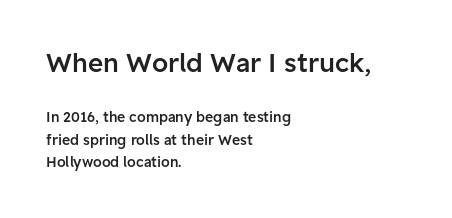
The image shows 26 px text type, upright; set left-aligned, normal line spacing (1.6x), normal letter spacing, not underlined; the first (top) block is 1.86x larger.
